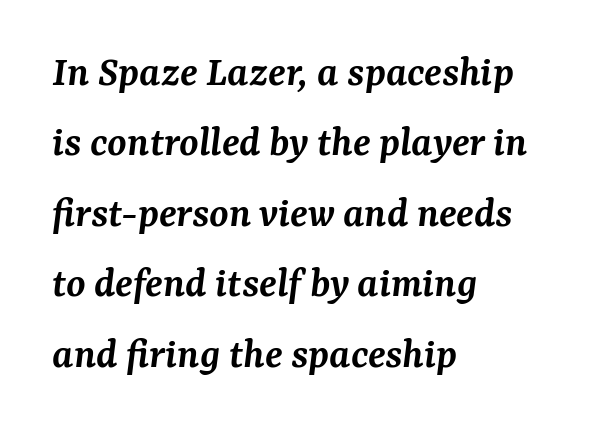
The image shows 44 px semibold serif type, italic (leaning right); set left-aligned, normal line spacing (1.6x), normal letter spacing, not underlined; medium stroke contrast and a medium x-height.
